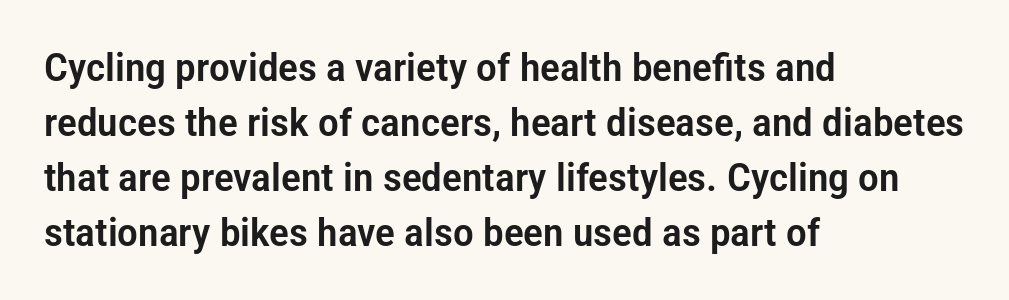
This block has exactly the height ordinary leading produces. Honestly, the letter spacing is just normal — you wouldn't notice it. Each row of text sits above clean, open space. This rendering employs a face without finishing strokes, i.e., a sans-serif.
